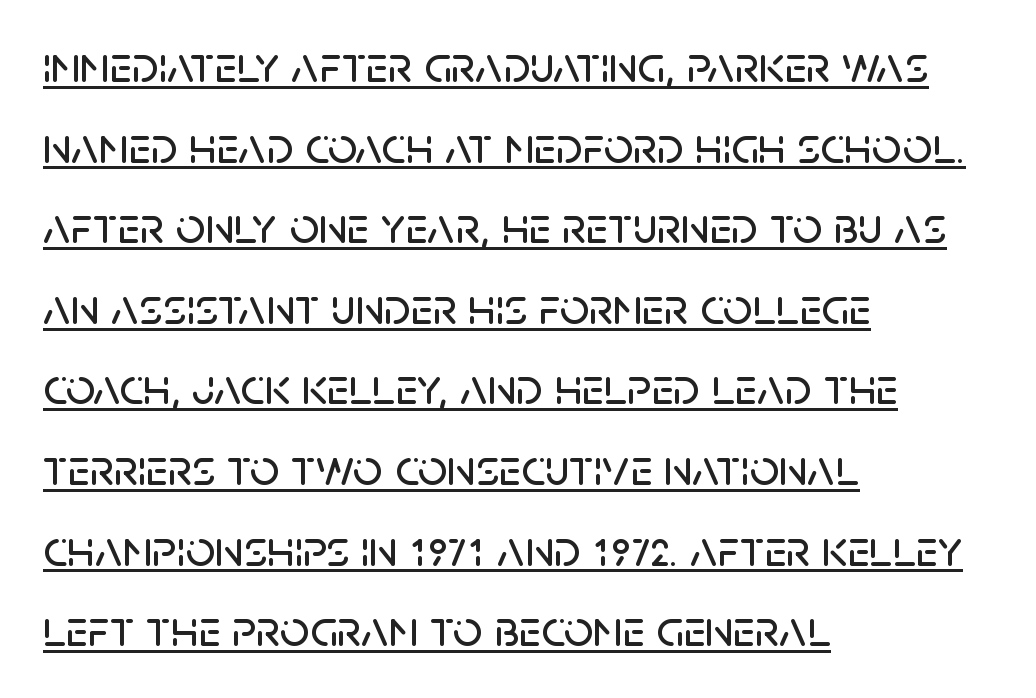
The paragraph shown leans on its left margin. Is this a fixed-width face? No — the glyphs have proportional, varying widths. A roman cut, with each character standing at attention. The horizontal fit of the characters is conventional and even. Note: no serifs on the glyphs. Regarding leading, the lines here are spaced in the standard way.
